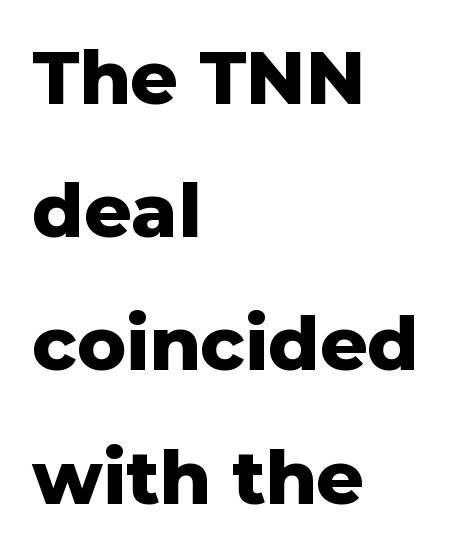
Pretty heavy lettering here — definitely bold. The space directly below the letters is spotless. The rag falls on the right side of this text block. The lettering holds an erect, upright posture throughout. The gaps between neighbouring characters are ordinary and unremarkable.
